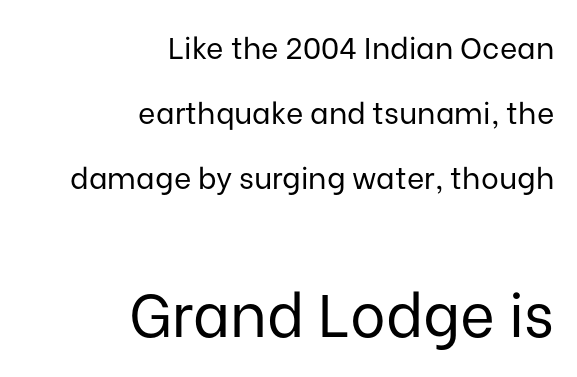
{"serif": "no", "italic": "no", "bold": "no", "weight": "regular", "width": "normal", "stroke_contrast": "low", "x_height": "medium", "monospaced": "no", "underline": "no", "align": "right", "line_spacing": "loose", "line_spacing_ratio": 2.16, "letter_spacing": "normal", "letter_spacing_em": 0.0, "larger_block": "second", "size_ratio": 2.0, "glyph_px": 60}
